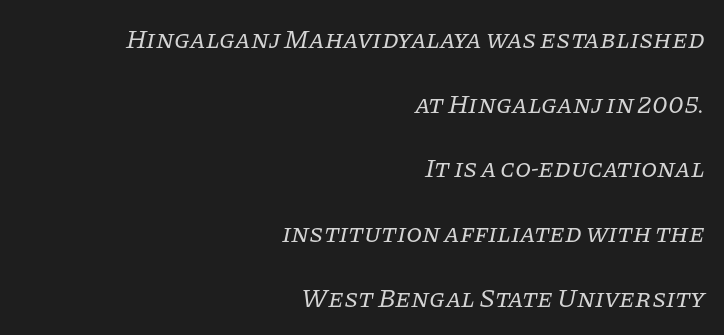
A light-to-regular cut is what we see here. This sample is right-justified, so line beginnings fall wherever the words allow. Notice how the stems are inclined rather than vertical — that's the hallmark of italics. In terms of letterspacing, this is plain default setting. Does the leading feel generous? Absolutely, it's lavish. The baseline area is clear.
